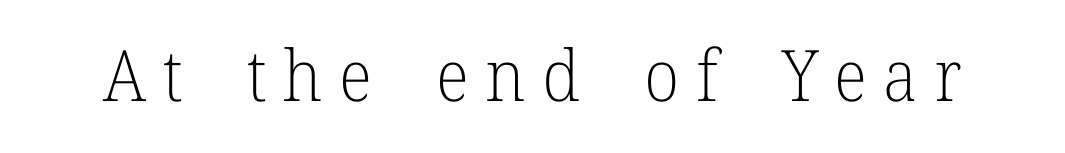
Q: Is the text bold? A: No.
Q: Is the text italic (slanted)? A: No, it is upright.
Q: Is the typeface a serif or a sans-serif typeface? A: Serif.
Q: Is the text underlined? A: No.
Q: Is the spacing between letters normal or unusually wide? A: Unusually wide.
Q: Width (condensed, normal, or wide)? A: Normal.
Q: Stroke contrast? A: Low.
Q: x-height? A: Medium.
Q: Monospaced? A: No.
